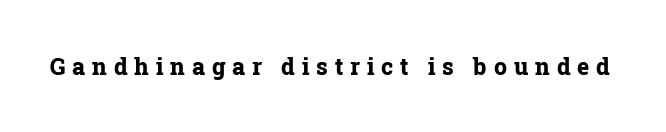
Q: Is the text bold? A: Yes.
Q: Is the text italic (slanted)? A: No, it is upright.
Q: Is the text underlined? A: No.
Q: Is the spacing between letters normal or unusually wide? A: Unusually wide.
